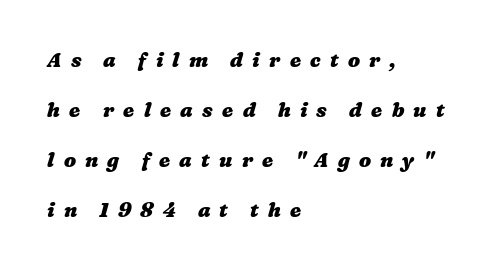
The line texture is sparse and dotted thanks to wide tracking. Notice how thick the strokes are: this is what a full bold looks like. This rendering uses left alignment, leaving the right contour irregular. The lines are spread far apart with generous leading. The space beneath each line is pristine and unruled.
